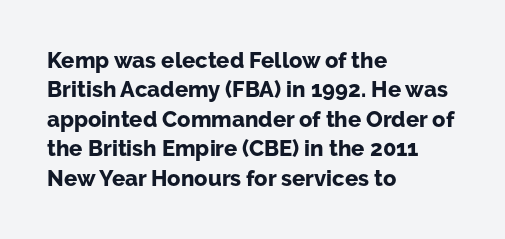
{"italic": "no", "bold": "yes", "underline": "no", "align": "left", "line_spacing": "normal", "line_spacing_ratio": 1.34, "letter_spacing": "normal", "letter_spacing_em": 0.0, "glyph_px": 22}
